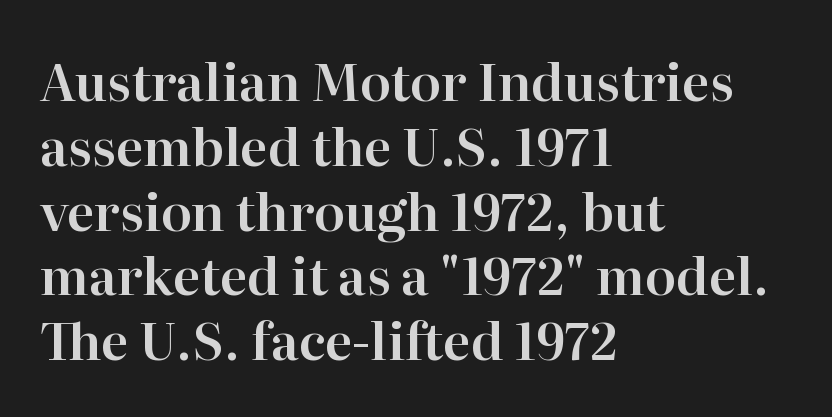
The passage shown has conventional tracking throughout. Note the varied advance widths — an 'i' is clearly narrower than an 'm'. Each line starts at the same left margin while the right side varies. Rendered with straight, roman letterforms. Any mark beneath the type? The region is blank.
